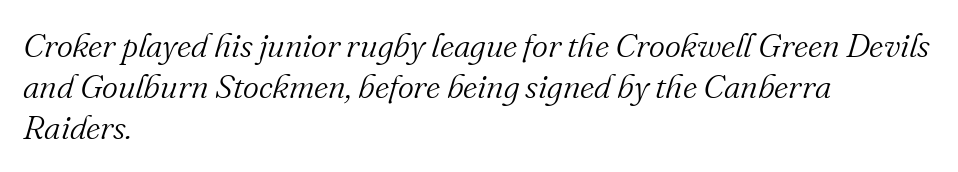
Q: Is the text bold? A: No.
Q: Is the text italic (slanted)? A: Yes, it leans right by about 16 degrees.
Q: Is the typeface a serif or a sans-serif typeface? A: Serif.
Q: Is the text underlined? A: No.
Q: How is the paragraph aligned? A: Left-aligned.
Q: Is the spacing between letters normal or unusually wide? A: Normal.
Q: Width (condensed, normal, or wide)? A: Normal.
Q: Stroke contrast? A: Medium.
Q: x-height? A: Small.
Q: Monospaced? A: No.
